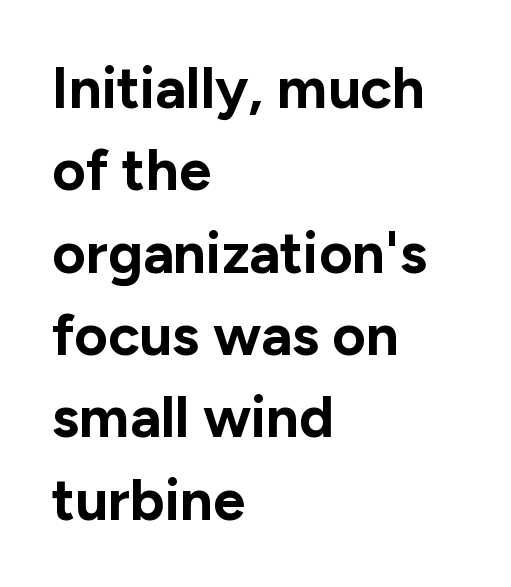
Q: Is the text bold? A: Yes.
Q: Is the text italic (slanted)? A: No, it is upright.
Q: Is the typeface a serif or a sans-serif typeface? A: Sans-serif.
Q: Is the text underlined? A: No.
Q: How is the paragraph aligned? A: Left-aligned.
Q: Is the spacing between letters normal or unusually wide? A: Normal.
Q: Is the spacing between lines tight, normal or loose? A: Normal.
Q: Width (condensed, normal, or wide)? A: Normal.
Q: Stroke contrast? A: Low.
Q: x-height? A: Medium.
Q: Monospaced? A: No.
